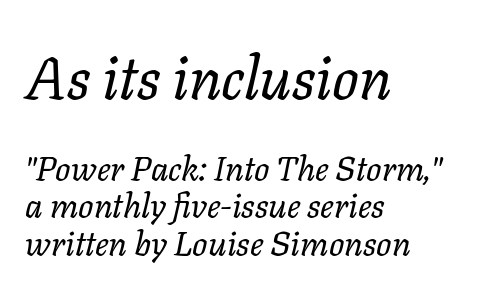
Q: Is the text bold? A: No.
Q: Is the text italic (slanted)? A: Yes, it leans right by about 11 degrees.
Q: Is the text underlined? A: No.
Q: How is the paragraph aligned? A: Left-aligned.
Q: Is the spacing between letters normal or unusually wide? A: Normal.
Q: Is the spacing between lines tight, normal or loose? A: Tight.
Q: Which block of text is set in a larger size, the first (top) or the second (bottom)? A: The first (top) one.
Q: Width (condensed, normal, or wide)? A: Normal.
Q: Stroke contrast? A: Low.
Q: x-height? A: Medium.
Q: Monospaced? A: No.
